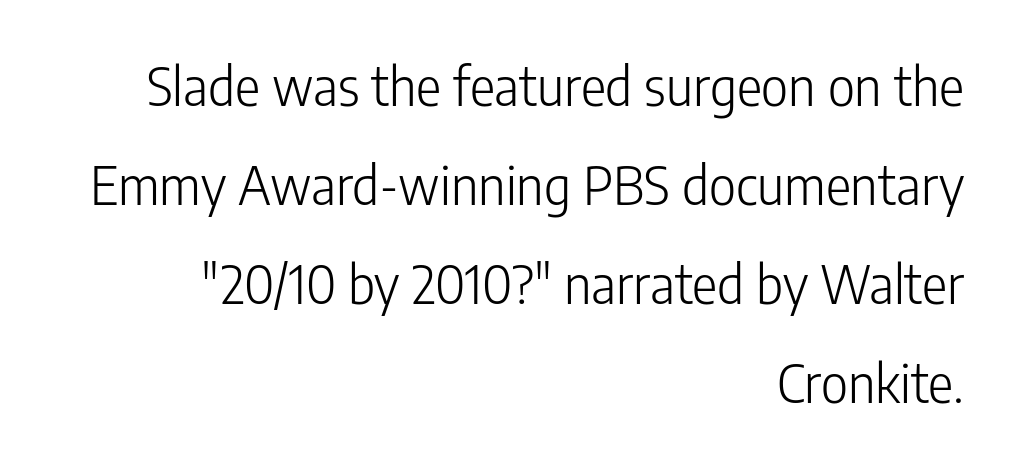
{"serif": "no", "italic": "no", "bold": "no", "weight": "light", "width": "condensed", "stroke_contrast": "low", "x_height": "medium", "monospaced": "no", "underline": "no", "align": "right", "line_spacing_ratio": 1.87, "letter_spacing": "normal", "letter_spacing_em": 0.0, "glyph_px": 53}
